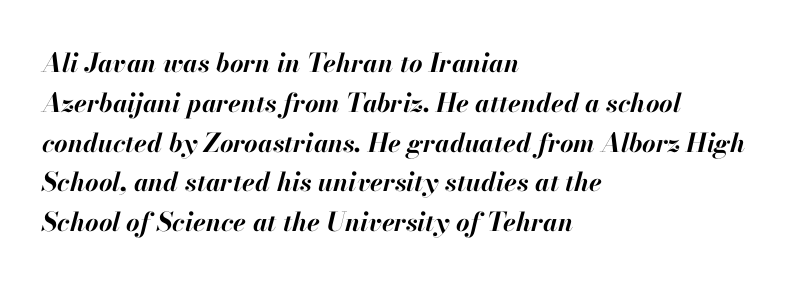
{"italic": "yes", "lean": "right", "slant_degrees": 13, "bold": "yes", "underline": "no", "align": "left", "line_spacing": "normal", "line_spacing_ratio": 1.53, "letter_spacing": "normal", "letter_spacing_em": 0.0, "glyph_px": 26}
